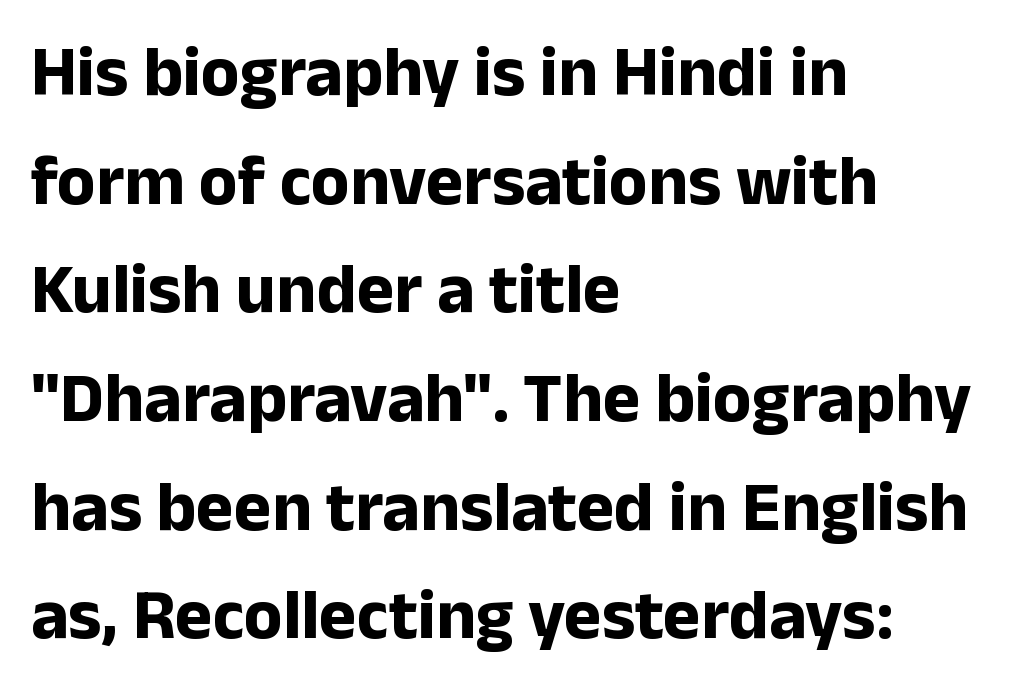
The image shows 71 px bold sans-serif type, upright; set left-aligned, normal line spacing (1.53x), normal letter spacing, not underlined; low stroke contrast and a medium x-height.
